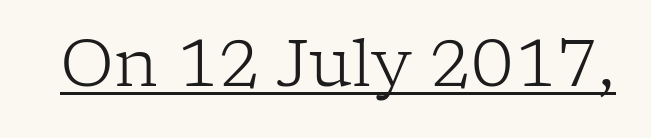
{"serif": "yes", "italic": "no", "bold": "no", "weight": "light", "width": "normal", "stroke_contrast": "low", "x_height": "medium", "monospaced": "no", "underline": "yes", "letter_spacing": "normal", "letter_spacing_em": 0.0, "glyph_px": 65}
